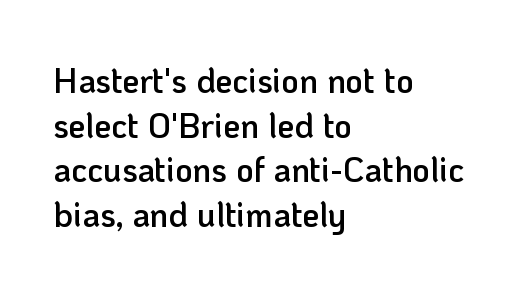
The image shows 34 px semibold sans-serif type, upright; set left-aligned, normal line spacing (1.31x), normal letter spacing, not underlined; low stroke contrast and a medium x-height.
